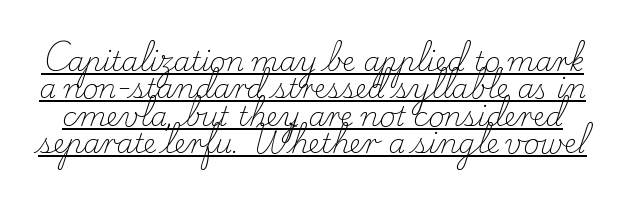
The image shows 27 px text type; set tight line spacing (1.01x), normal letter spacing, underlined.
